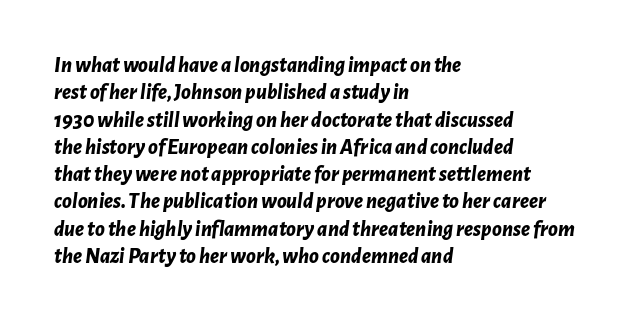
How heavy is the stroke? Heavy — this is a bold. The axis of the letterforms is tilted away from vertical. Layout note: lines flush left. The gap between lines stays unmarked. The letterforms sit shoulder to shoulder at normal distance.
